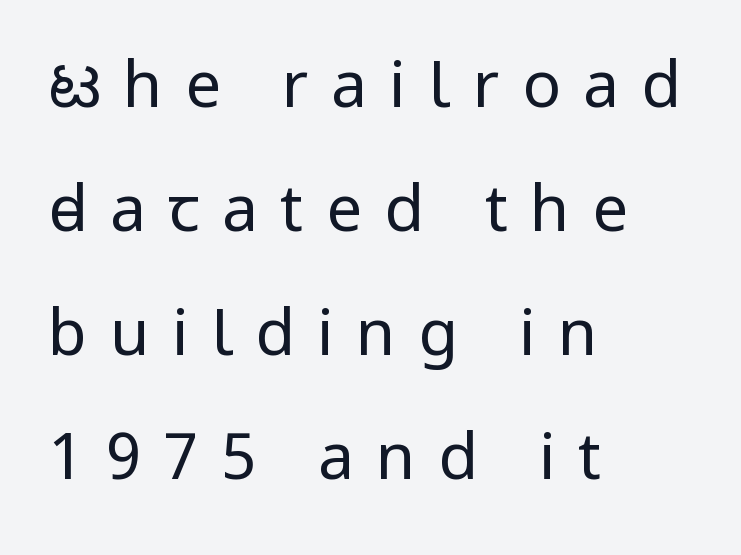
Q: Is the text bold? A: No.
Q: Is the text italic (slanted)? A: No, it is upright.
Q: Is the typeface a serif or a sans-serif typeface? A: Sans-serif.
Q: Is the text underlined? A: No.
Q: How is the paragraph aligned? A: Left-aligned.
Q: Is the spacing between letters normal or unusually wide? A: Unusually wide.
Q: Is the spacing between lines tight, normal or loose? A: Loose.
Q: Width (condensed, normal, or wide)? A: Condensed.
Q: Stroke contrast? A: Low.
